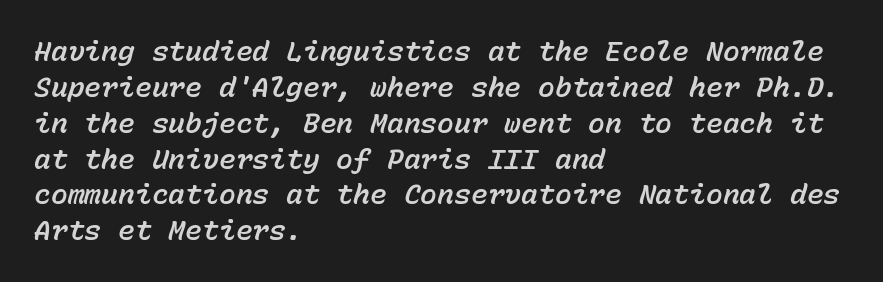
The passage shown has conventional tracking throughout. The letters march in equal steps, a hallmark of fixed-pitch type. The rows are spaced the way most documents space them. Designer's note — italics engaged.
